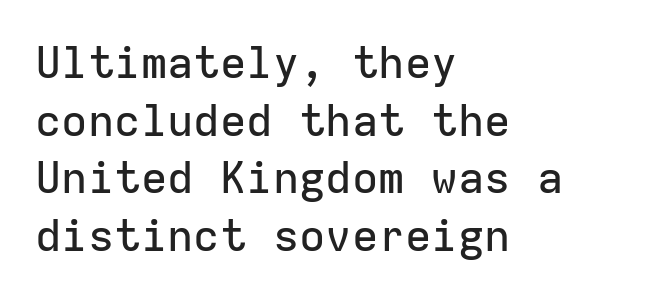
Plain, unruled lines of type. The specimen reads as upright at a glance. Evenly set lines give the paragraph a standard silhouette. This sample has the even, mechanical cadence of fixed-width lettering. Typographically, this falls in the sans-serif category. There is no visible air inserted between adjacent glyphs.
